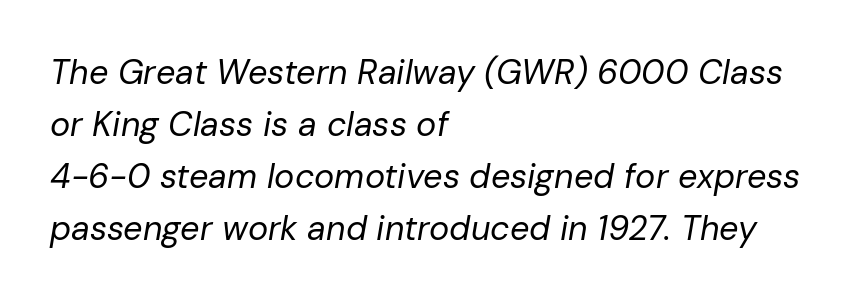
No heavy texture on the line: the type isn't bold. The rendering uses natural spacing where letterforms have individual widths. Is there much room between lines? A standard amount, neither cramped nor airy. Bare-footed words on every line. The passage shown leans; its letterforms are oblique. The letterforms sit shoulder to shoulder at normal distance.
